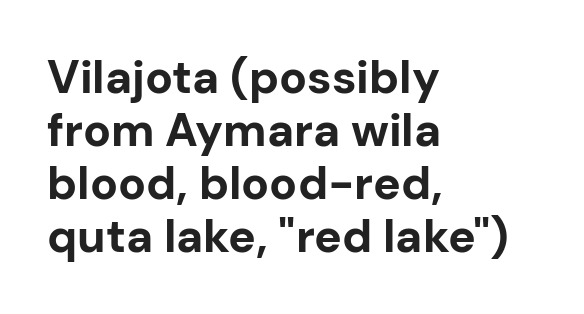
Q: Is the text bold? A: Yes.
Q: Is the text italic (slanted)? A: No, it is upright.
Q: Is the typeface a serif or a sans-serif typeface? A: Sans-serif.
Q: Is the text underlined? A: No.
Q: How is the paragraph aligned? A: Left-aligned.
Q: Is the spacing between letters normal or unusually wide? A: Normal.
Q: Is the spacing between lines tight, normal or loose? A: Tight.
Q: Width (condensed, normal, or wide)? A: Normal.
Q: Stroke contrast? A: Low.
Q: x-height? A: Medium.
Q: Monospaced? A: No.
